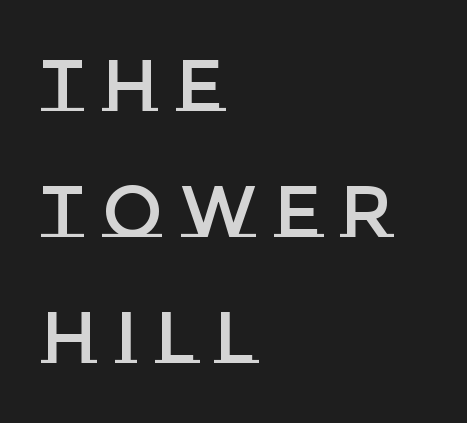
Q: Is the text italic (slanted)? A: No, it is upright.
Q: Is the text underlined? A: No.
Q: How is the paragraph aligned? A: Left-aligned.
Q: Is the spacing between letters normal or unusually wide? A: Unusually wide.
Q: Width (condensed, normal, or wide)? A: Normal.
Q: Stroke contrast? A: Low.
Q: x-height? A: Large.
Q: Monospaced? A: No.
